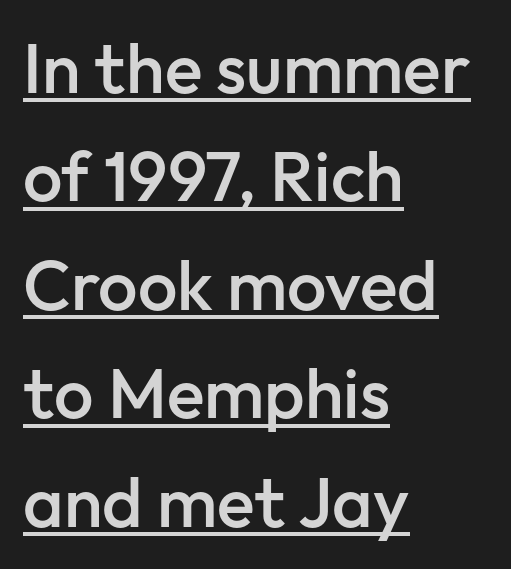
The image shows 70 px semibold sans-serif type, upright; set left-aligned, normal line spacing (1.55x), normal letter spacing, underlined; low stroke contrast and a medium x-height.
